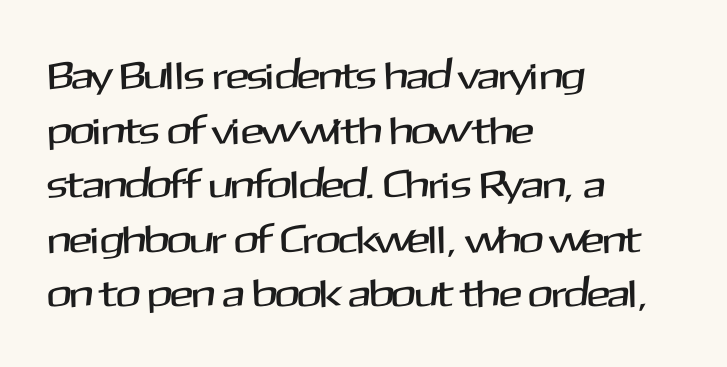
{"serif": "no", "italic": "no", "width": "normal", "stroke_contrast": "medium", "x_height": "medium", "monospaced": "no", "underline": "no", "align": "left", "line_spacing": "normal", "line_spacing_ratio": 1.4, "letter_spacing": "normal", "letter_spacing_em": 0.0, "glyph_px": 39}
